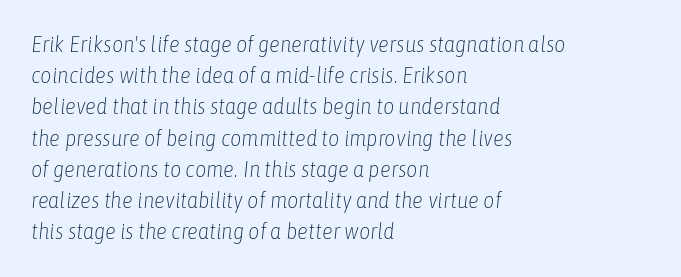
The image shows 22 px text type, italic (leaning right); set left-aligned, normal line spacing (1.42x), normal letter spacing, not underlined.
